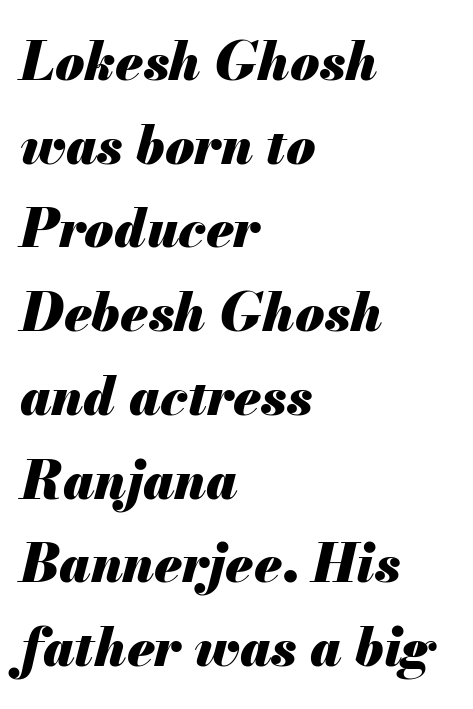
The image shows 53 px heavy type, italic (leaning right); set left-aligned, normal line spacing (1.58x), normal letter spacing, not underlined; medium stroke contrast and a small x-height.
